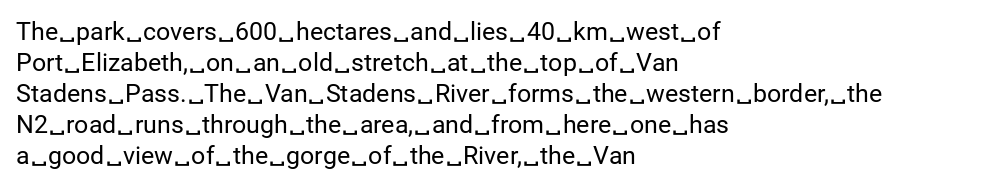
{"italic": "no", "bold": "no", "underline": "no", "align": "left", "line_spacing_ratio": 1.24, "letter_spacing": "normal", "letter_spacing_em": 0.0, "glyph_px": 25}
